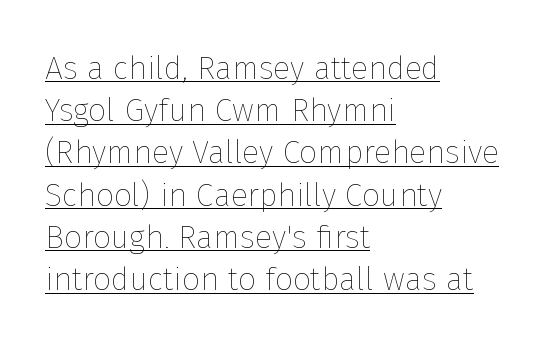
{"italic": "no", "bold": "no", "weight": "thin", "width": "normal", "stroke_contrast": "low", "x_height": "medium", "monospaced": "no", "underline": "yes", "align": "left", "line_spacing": "normal", "line_spacing_ratio": 1.32, "letter_spacing": "normal", "letter_spacing_em": 0.0, "glyph_px": 32}
